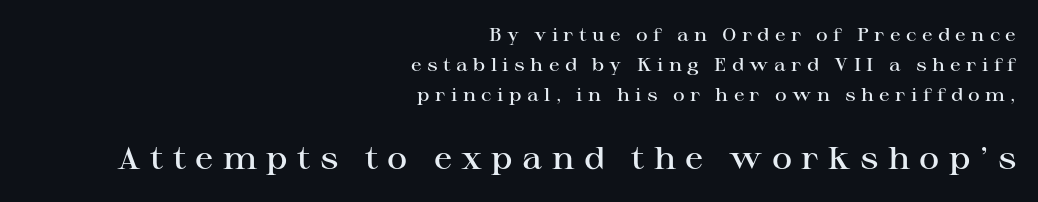
{"serif": "yes", "italic": "no", "bold": "semi", "weight": "semibold", "width": "wide", "stroke_contrast": "high", "x_height": "medium", "monospaced": "no", "underline": "no", "align": "right", "line_spacing": "normal", "line_spacing_ratio": 1.67, "letter_spacing": "wide", "letter_spacing_em": 0.3, "larger_block": "second", "size_ratio": 1.72, "glyph_px": 31}
